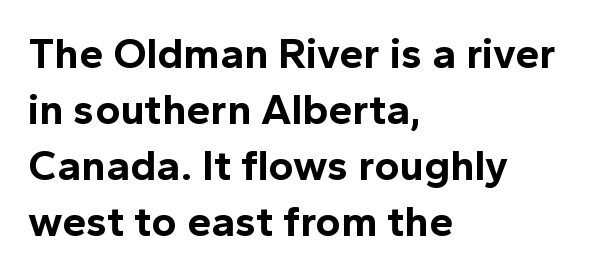
{"serif": "no", "italic": "no", "bold": "yes", "weight": "bold", "width": "normal", "x_height": "medium", "monospaced": "no", "underline": "no", "align": "left", "line_spacing": "normal", "line_spacing_ratio": 1.3, "letter_spacing": "normal", "letter_spacing_em": 0.0, "glyph_px": 43}
